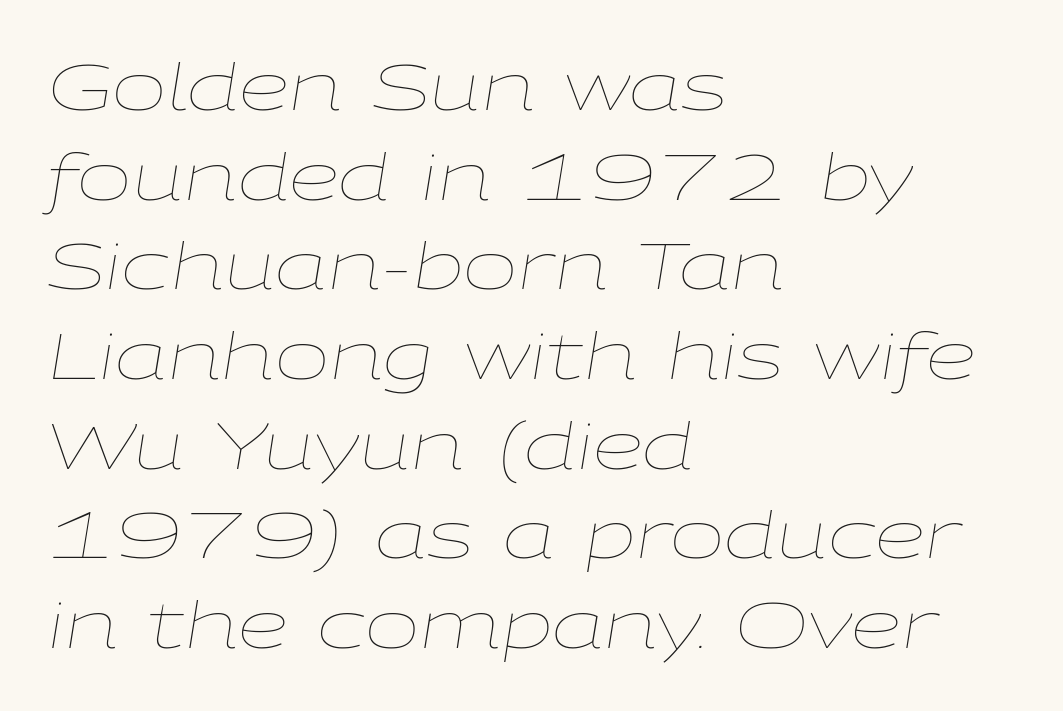
Q: Is the text bold? A: No.
Q: Is the text italic (slanted)? A: Yes, it leans right by about 9 degrees.
Q: Is the text underlined? A: No.
Q: How is the paragraph aligned? A: Left-aligned.
Q: Is the spacing between letters normal or unusually wide? A: Normal.
Q: Is the spacing between lines tight, normal or loose? A: Normal.
Q: Width (condensed, normal, or wide)? A: Wide.
Q: Stroke contrast? A: Low.
Q: x-height? A: Medium.
Q: Monospaced? A: No.
